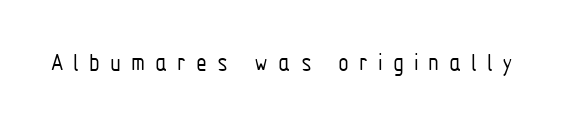
{"italic": "no", "bold": "no", "underline": "no", "letter_spacing": "wide", "letter_spacing_em": 0.4, "glyph_px": 25}
